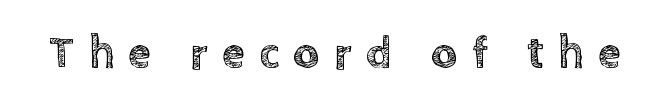
The axis of the letterforms is exactly vertical. Words appear elongated and porous because spacing is wide. The letters advance in unequal steps, a hallmark of proportional type. The foot of each line stays bare and open.
